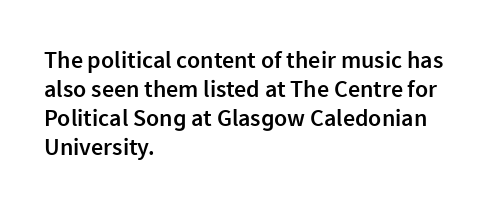
Q: Is the text bold? A: Semi-bold.
Q: Is the text italic (slanted)? A: No, it is upright.
Q: Is the text underlined? A: No.
Q: How is the paragraph aligned? A: Left-aligned.
Q: Is the spacing between letters normal or unusually wide? A: Normal.
